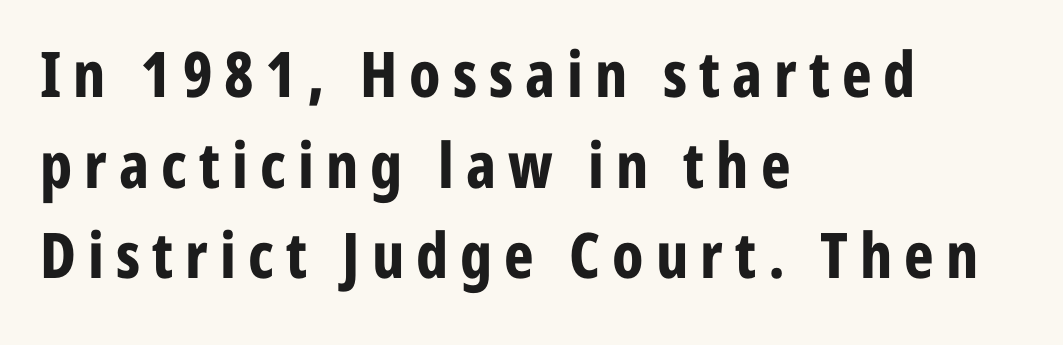
Q: Is the text bold? A: Yes.
Q: Is the text italic (slanted)? A: No, it is upright.
Q: Is the typeface a serif or a sans-serif typeface? A: Sans-serif.
Q: Is the text underlined? A: No.
Q: How is the paragraph aligned? A: Left-aligned.
Q: Is the spacing between lines tight, normal or loose? A: Normal.
Q: Width (condensed, normal, or wide)? A: Condensed.
Q: Stroke contrast? A: Low.
Q: x-height? A: Medium.
Q: Monospaced? A: No.
